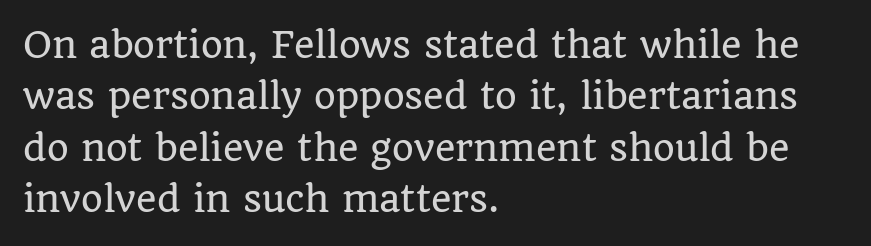
These lines stack with their left ends in a neat column. A typesetter would mark this as roman, not italic. Varying glyph widths throughout — classic text-font behaviour. The passage shown has conventional tracking throughout.
